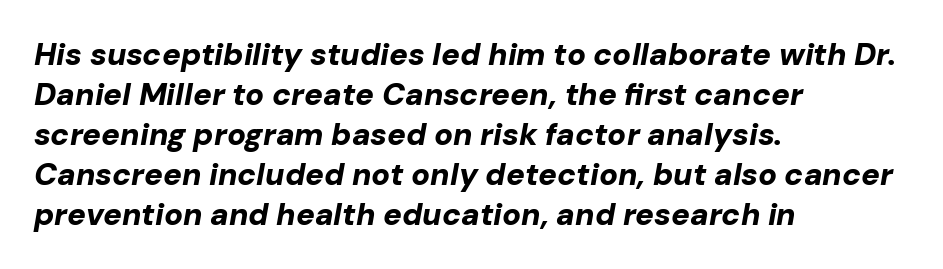
The image shows 31 px bold type, italic (leaning right); set left-aligned, normal line spacing (1.29x), normal letter spacing, not underlined; low stroke contrast and a medium x-height.
